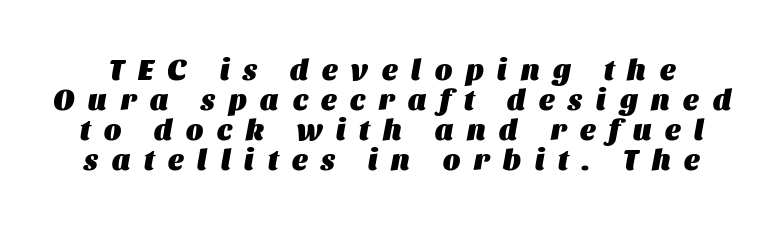
Q: Is the text bold? A: Yes.
Q: Is the text italic (slanted)? A: Yes, it leans right by about 11 degrees.
Q: Is the text underlined? A: No.
Q: Is the spacing between letters normal or unusually wide? A: Unusually wide.
Q: Is the spacing between lines tight, normal or loose? A: Tight.
Q: Width (condensed, normal, or wide)? A: Normal.
Q: Stroke contrast? A: Medium.
Q: x-height? A: Large.
Q: Monospaced? A: No.
